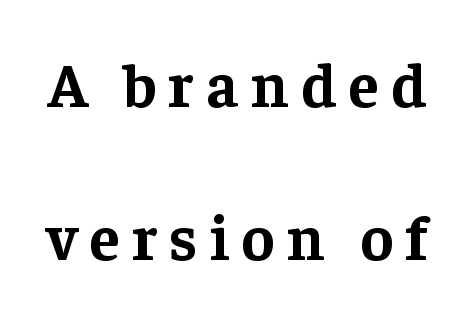
The letters carry serifs — small finishing strokes at the ends of their stems. The letters stand straight up with perfectly vertical stems. You could not count columns in this text — the font is proportionally spaced. The foot of each line stays bare and open. Thick stems and heavy bowls — unmistakably bold.
